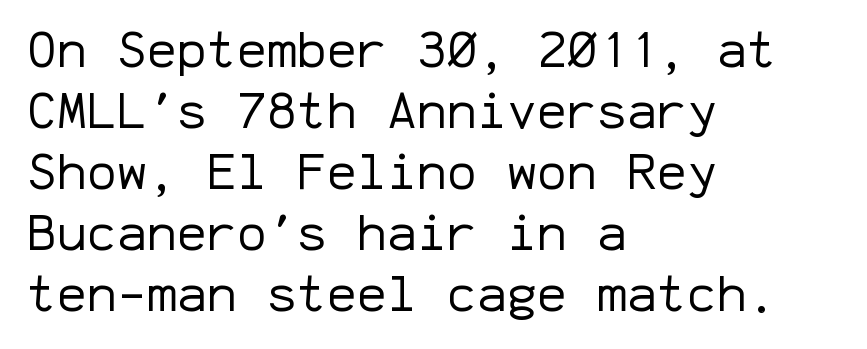
The font sits on the lighter half of the weight spectrum, regular included. Has an underline been added? It has not. Spacing verdict: monospaced, one width for all characters. The rendering shows plain stroke endings on the letterforms — a sans-serif design. Leftover space on each line is placed entirely after the last word. The letters stand upright; this is a roman face.
